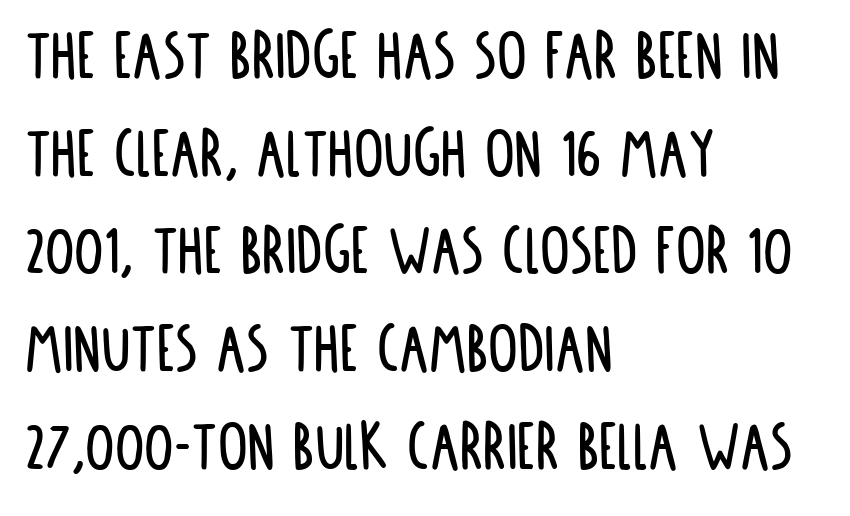
Note the varied advance widths — an 'i' is clearly narrower than an 'm'. Baseline-to-baseline distance is the conventional proportion of letter height. This rendering uses left alignment, leaving the right contour irregular. Check the space under the baseline: it is left empty.
